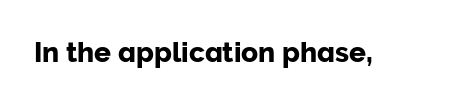
{"serif": "no", "italic": "no", "width": "normal", "stroke_contrast": "low", "x_height": "medium", "monospaced": "no", "underline": "no", "letter_spacing": "normal", "letter_spacing_em": 0.0, "glyph_px": 28}
